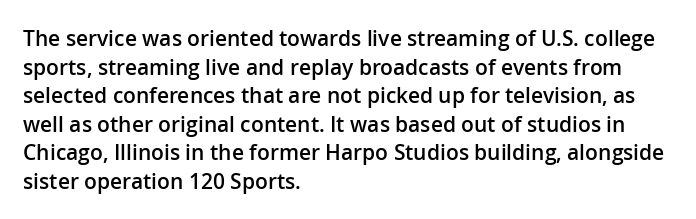
The image shows 21 px text type, upright; set left-aligned, normal line spacing (1.36x), normal letter spacing, not underlined.
